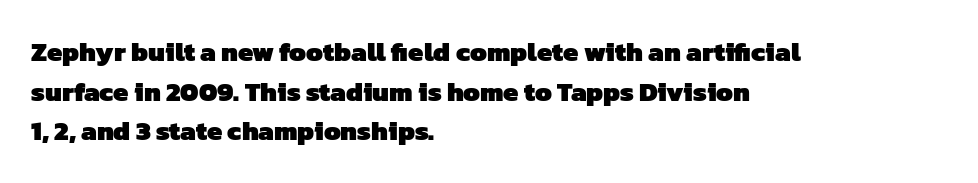
The image shows 27 px bold type; set left-aligned, normal line spacing (1.47x), normal letter spacing, not underlined.
